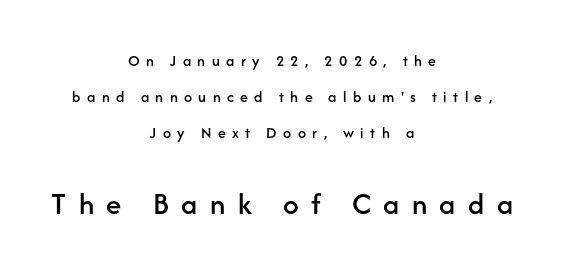
The image shows 31 px sans-serif type, upright; set centered, loose line spacing (2.26x), unusually wide letter spacing (+0.4 em), not underlined; the second (bottom) block is 1.94x larger; low stroke contrast and a medium x-height.
